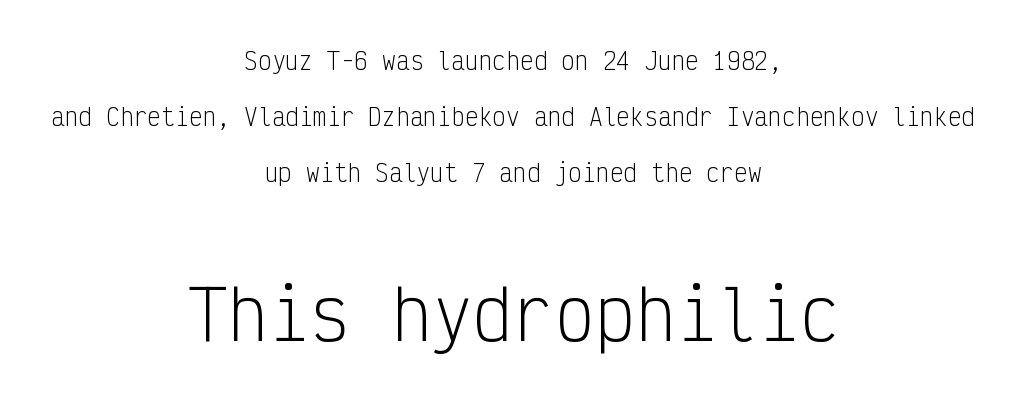
Q: Is the text bold? A: No.
Q: Is the text italic (slanted)? A: No, it is upright.
Q: Is the typeface a serif or a sans-serif typeface? A: Sans-serif.
Q: Is the text underlined? A: No.
Q: How is the paragraph aligned? A: Centered.
Q: Is the spacing between letters normal or unusually wide? A: Normal.
Q: Is the spacing between lines tight, normal or loose? A: Loose.
Q: Which block of text is set in a larger size, the first (top) or the second (bottom)? A: The second (bottom) one.
Q: Width (condensed, normal, or wide)? A: Condensed.
Q: Stroke contrast? A: Low.
Q: x-height? A: Medium.
Q: Monospaced? A: Yes.
